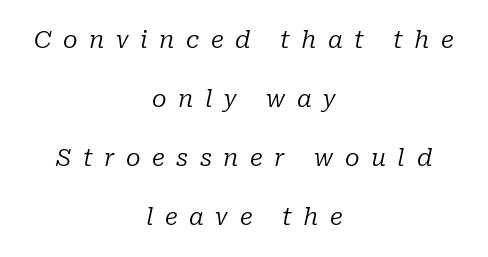
The image shows 24 px text type, italic (leaning right); set centered, loose line spacing (2.46x), unusually wide letter spacing (+0.48 em), not underlined.
